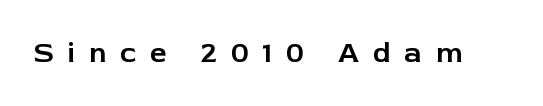
Q: Is the text italic (slanted)? A: No, it is upright.
Q: Is the typeface a serif or a sans-serif typeface? A: Sans-serif.
Q: Is the text underlined? A: No.
Q: Is the spacing between letters normal or unusually wide? A: Unusually wide.
Q: Width (condensed, normal, or wide)? A: Normal.
Q: Stroke contrast? A: Low.
Q: x-height? A: Medium.
Q: Monospaced? A: No.
